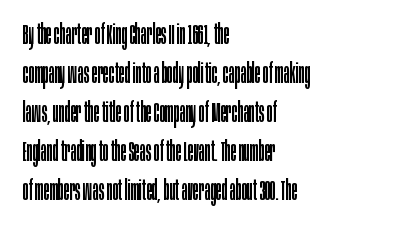
{"italic": "no", "bold": "no", "underline": "no", "align": "left", "line_spacing": "normal", "line_spacing_ratio": 1.44, "letter_spacing": "normal", "letter_spacing_em": 0.0, "glyph_px": 27}
